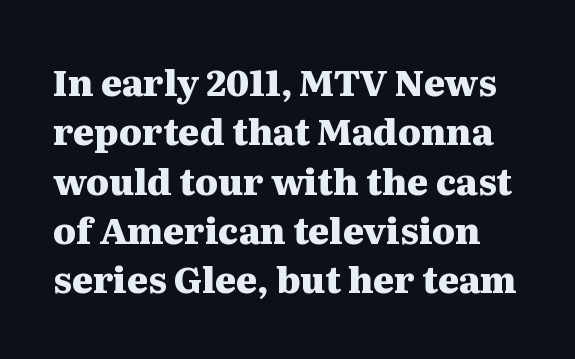
The image shows 36 px heavy, wide serif type, upright; set normal line spacing (1.37x), normal letter spacing, not underlined; medium stroke contrast and a medium x-height.
